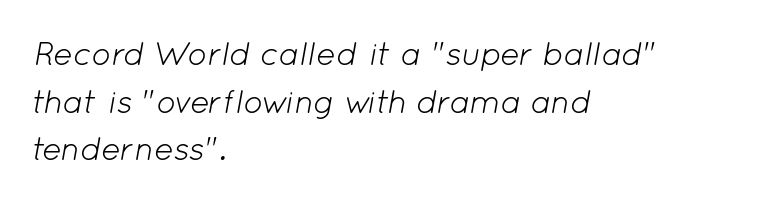
The image shows 33 px light type, italic (leaning right); set left-aligned, normal line spacing (1.44x), normal letter spacing, not underlined; low stroke contrast and a medium x-height.
